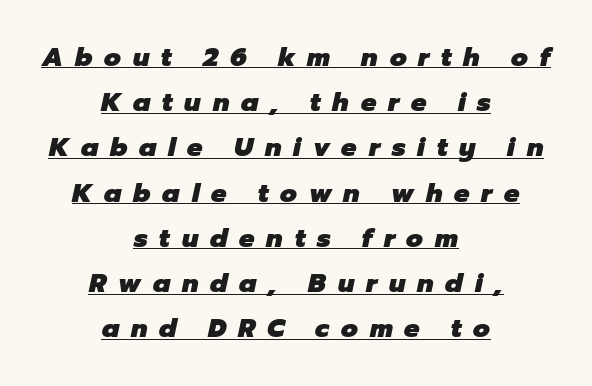
{"italic": "yes", "lean": "right", "slant_degrees": 12, "bold": "yes", "underline": "yes", "align": "center", "line_spacing_ratio": 1.74, "letter_spacing": "wide", "letter_spacing_em": 0.45, "glyph_px": 26}
